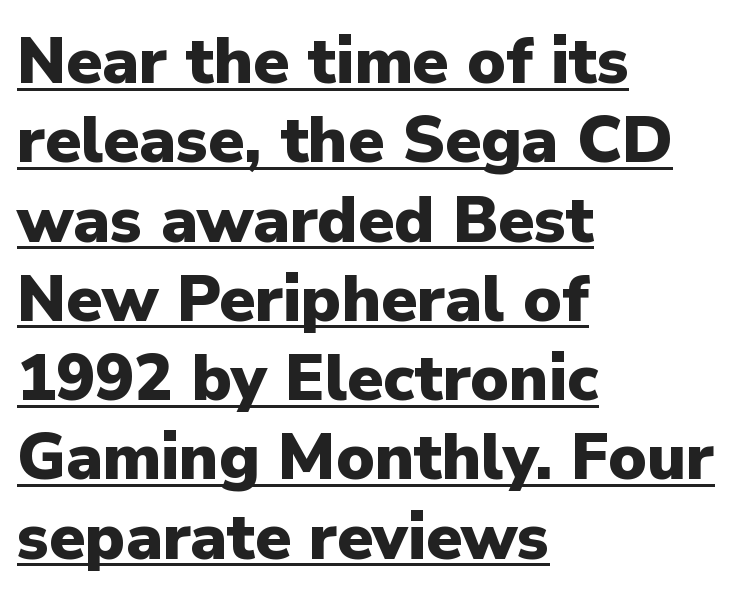
{"serif": "no", "italic": "no", "bold": "yes", "weight": "heavy", "width": "normal", "stroke_contrast": "low", "x_height": "medium", "monospaced": "no", "underline": "yes", "align": "left", "line_spacing_ratio": 1.22, "letter_spacing": "normal", "letter_spacing_em": 0.0, "glyph_px": 65}
